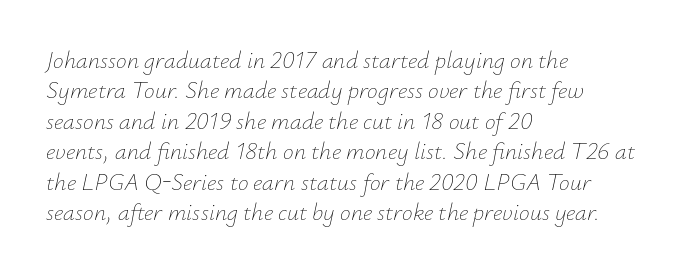
Q: Is the text bold? A: No.
Q: Is the text italic (slanted)? A: Yes, it leans right by about 12 degrees.
Q: Is the text underlined? A: No.
Q: How is the paragraph aligned? A: Left-aligned.
Q: Is the spacing between letters normal or unusually wide? A: Normal.
Q: Is the spacing between lines tight, normal or loose? A: Normal.
